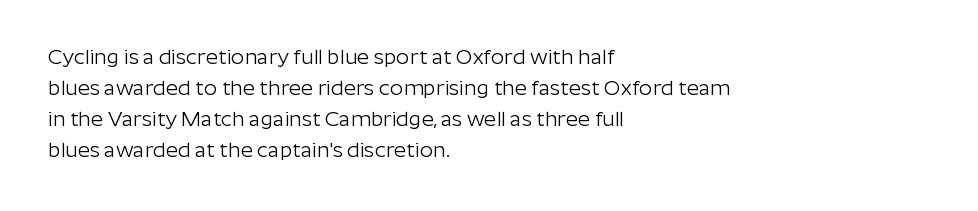
If you drew a line through each stem, it would be perfectly vertical. Leftover space on each line is placed entirely after the last word. The vertical gap from one line to the next is medium. The specimen omits any rule beneath the text block's lines.
